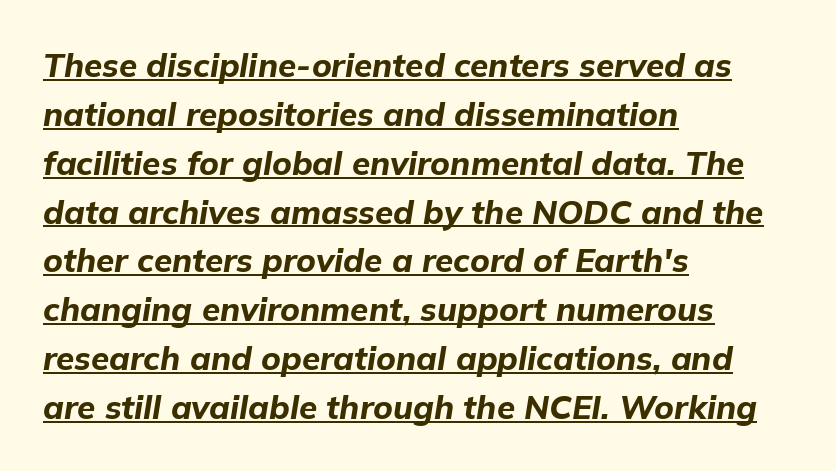
{"italic": "yes", "lean": "right", "slant_degrees": 9, "bold": "yes", "weight": "bold", "width": "normal", "stroke_contrast": "low", "x_height": "medium", "monospaced": "no", "underline": "yes", "align": "left", "line_spacing": "normal", "line_spacing_ratio": 1.48, "letter_spacing": "normal", "letter_spacing_em": 0.0, "glyph_px": 33}
